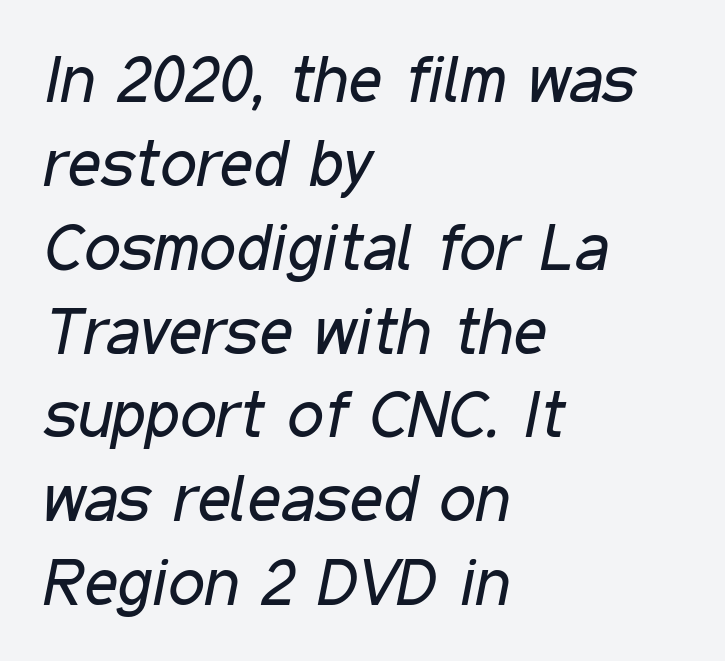
The image shows 65 px regular-weight, condensed type, italic (leaning right); set left-aligned, normal line spacing (1.29x), normal letter spacing, not underlined; low stroke contrast and a medium x-height.
